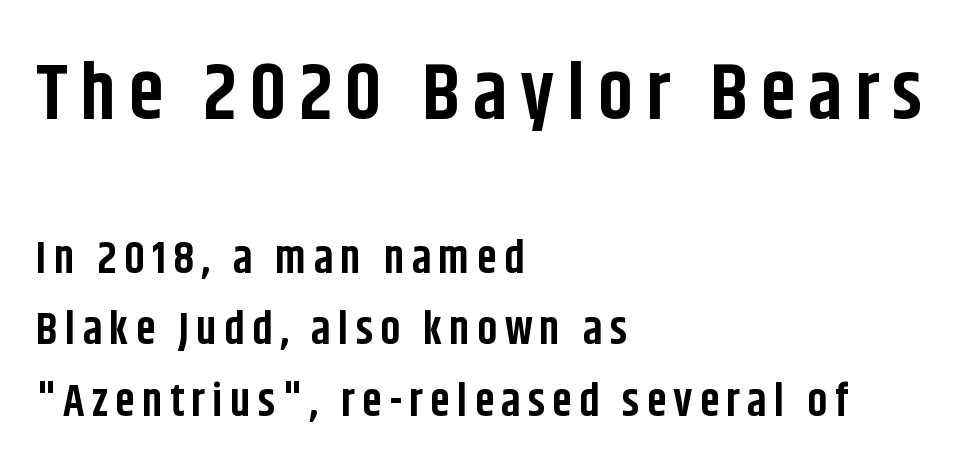
The image shows 79 px bold, condensed sans-serif type, upright; set left-aligned, normal line spacing (1.59x), not underlined; the first (top) block is 1.76x larger; low stroke contrast and a large x-height.
